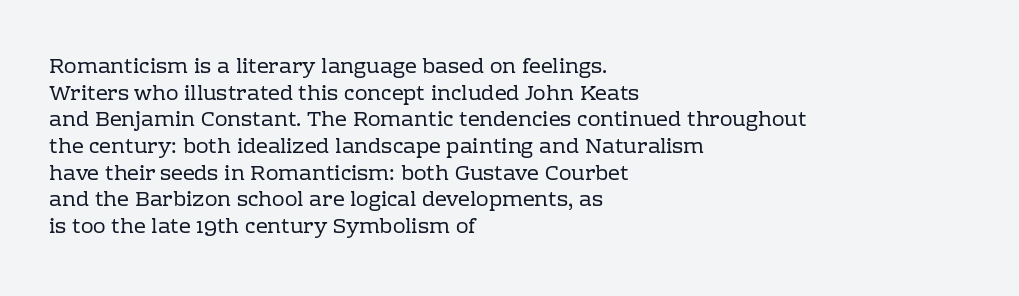
The image shows 21 px text type, upright; set left-aligned, normal line spacing (1.27x), normal letter spacing, not underlined.
